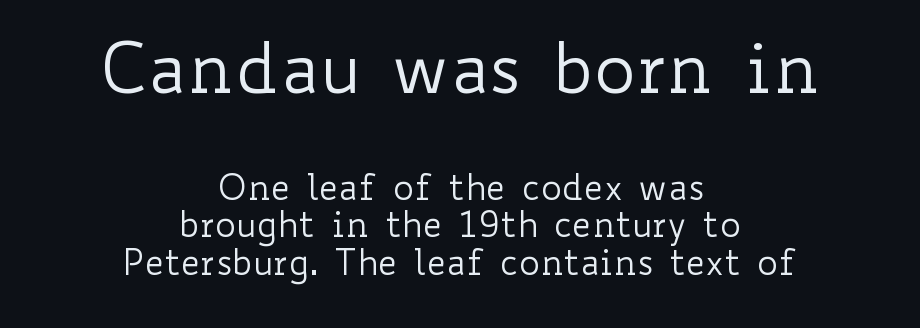
{"italic": "no", "bold": "no", "weight": "regular", "width": "wide", "stroke_contrast": "low", "x_height": "small", "monospaced": "no", "underline": "no", "align": "center", "line_spacing": "tight", "line_spacing_ratio": 1.08, "letter_spacing": "normal", "letter_spacing_em": 0.0, "larger_block": "first", "size_ratio": 2.0, "glyph_px": 70}
